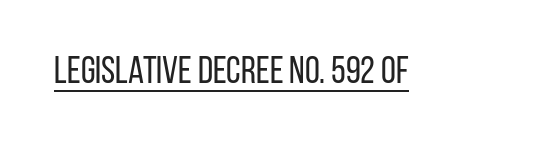
Each line of the rendering has a horizontal stroke beneath the glyphs. In terms of letterspacing, this is plain default setting. The strokes are not fattened; the text isn't bold. In terms of letterform style, serifs are entirely absent.
